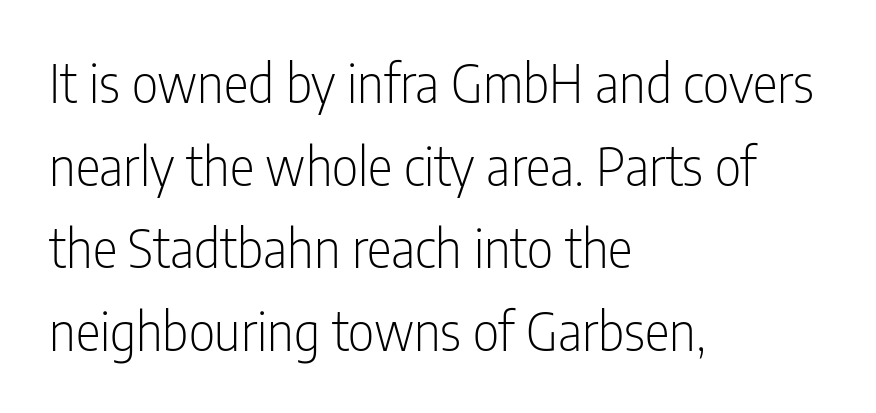
{"serif": "no", "italic": "no", "bold": "no", "weight": "light", "width": "condensed", "stroke_contrast": "low", "x_height": "medium", "monospaced": "no", "underline": "no", "align": "left", "line_spacing": "normal", "line_spacing_ratio": 1.59, "letter_spacing": "normal", "letter_spacing_em": 0.0, "glyph_px": 52}
